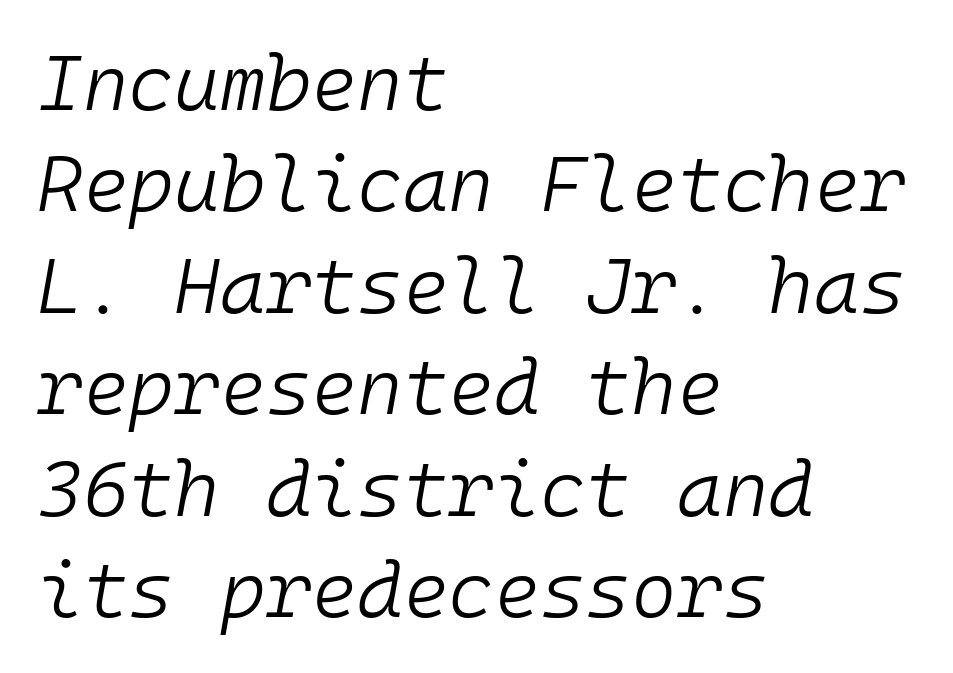
Standard letterfit; no display-style spreading of the glyphs. A typesetter would mark this as italic. A typesetter would call this monospace, since all characters share one set width. The space beneath each line is pristine and unruled. Counters stay open thanks to moderate or lighter strokes.
